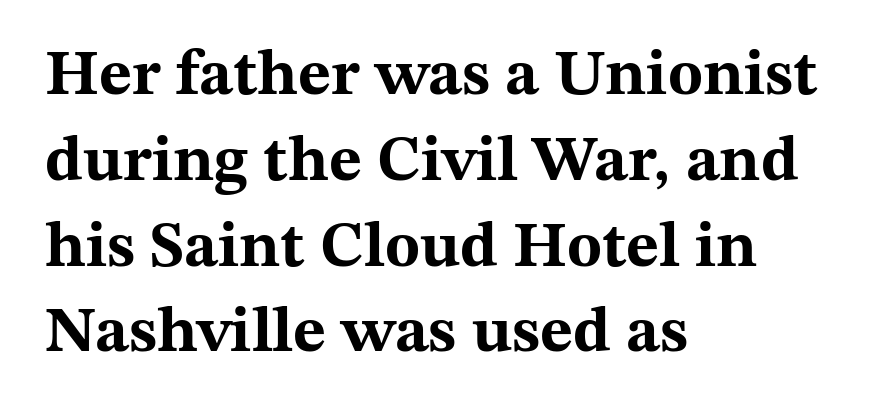
Q: Is the text bold? A: Yes.
Q: Is the text italic (slanted)? A: No, it is upright.
Q: Is the typeface a serif or a sans-serif typeface? A: Serif.
Q: Is the text underlined? A: No.
Q: How is the paragraph aligned? A: Left-aligned.
Q: Is the spacing between letters normal or unusually wide? A: Normal.
Q: Is the spacing between lines tight, normal or loose? A: Normal.
Q: Width (condensed, normal, or wide)? A: Wide.
Q: Stroke contrast? A: Medium.
Q: x-height? A: Medium.
Q: Monospaced? A: No.
